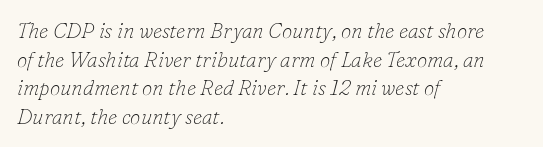
{"italic": "yes", "lean": "right", "slant_degrees": 16, "bold": "no", "underline": "no", "align": "left", "line_spacing": "normal", "line_spacing_ratio": 1.36, "letter_spacing": "normal", "letter_spacing_em": 0.0, "glyph_px": 21}
